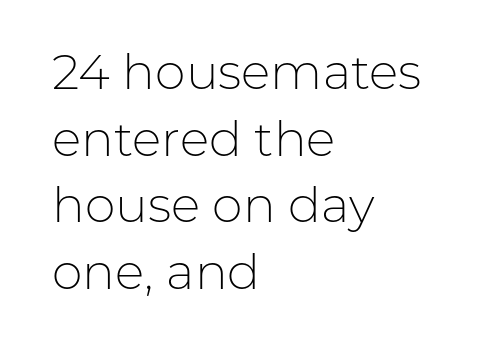
The image shows 49 px light sans-serif type, upright; set left-aligned, normal line spacing (1.36x), normal letter spacing, not underlined; low stroke contrast and a medium x-height.
